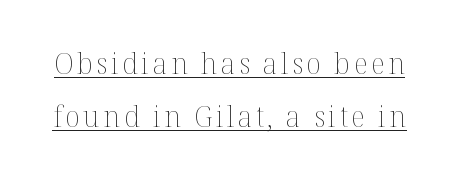
The image shows 30 px thin type, upright; set line spacing 1.78x, underlined; medium stroke contrast and a medium x-height.
